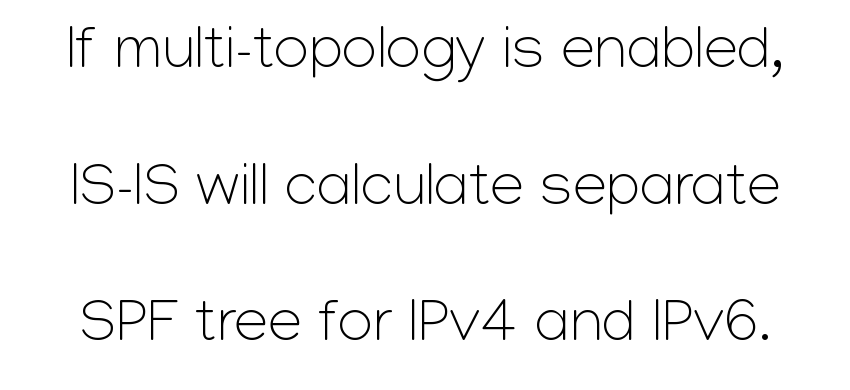
The image shows 61 px light sans-serif type, upright; set loose line spacing (2.24x), normal letter spacing, not underlined; low stroke contrast and a medium x-height.
